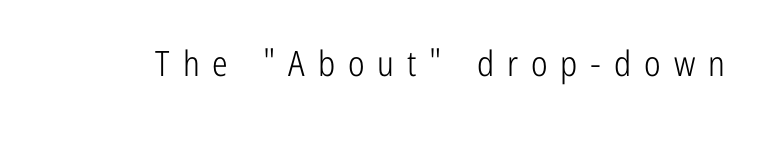
These lines are rendered in a variable-pitch font. Serifs: no, the terminals of the letterforms are clean. Descender tails drop into unmarked territory. No heavy texture on the line: the type isn't bold. The gaps between neighbouring characters are conspicuously large. The letters stand upright; this is a roman face.
